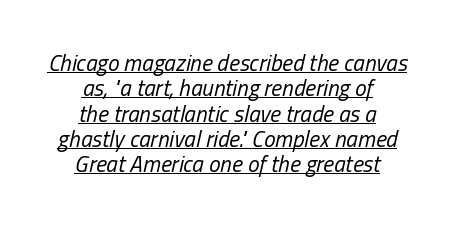
The image shows 23 px text type, italic (leaning right); set centered, tight line spacing (1.1x), normal letter spacing, underlined.
